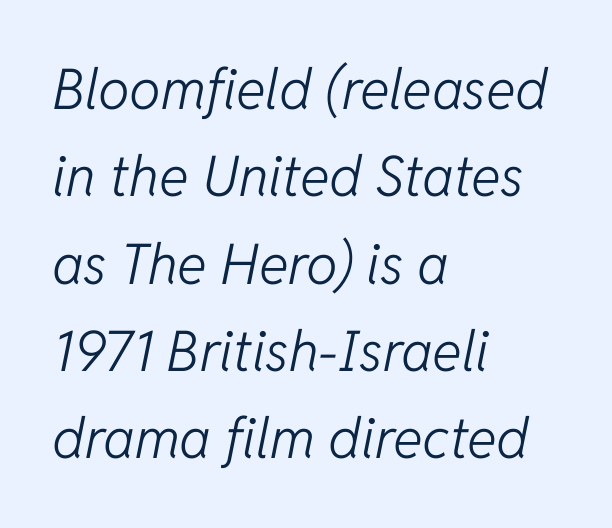
The rendering keeps characters at their native spacing. Check the space under the baseline: it is left empty. The line-height multiplier appears to be the usual default. This sample has the flowing, uneven cadence of proportional lettering.
